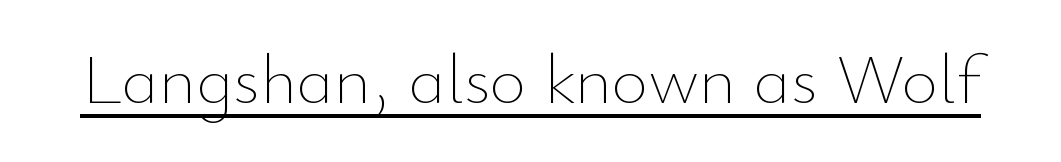
{"italic": "no", "bold": "no", "weight": "thin", "width": "normal", "stroke_contrast": "low", "x_height": "small", "monospaced": "no", "underline": "yes", "letter_spacing": "normal", "letter_spacing_em": 0.0, "glyph_px": 71}
